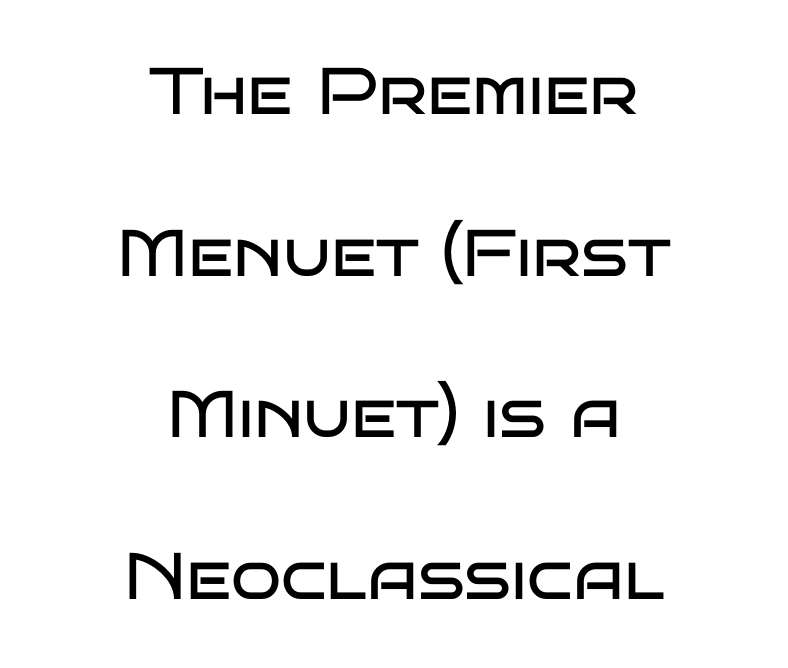
Q: Is the text bold? A: No.
Q: Is the text italic (slanted)? A: No, it is upright.
Q: Is the typeface a serif or a sans-serif typeface? A: Sans-serif.
Q: Is the text underlined? A: No.
Q: How is the paragraph aligned? A: Centered.
Q: Is the spacing between letters normal or unusually wide? A: Normal.
Q: Is the spacing between lines tight, normal or loose? A: Loose.
Q: Width (condensed, normal, or wide)? A: Wide.
Q: Stroke contrast? A: Low.
Q: x-height? A: Large.
Q: Monospaced? A: No.
